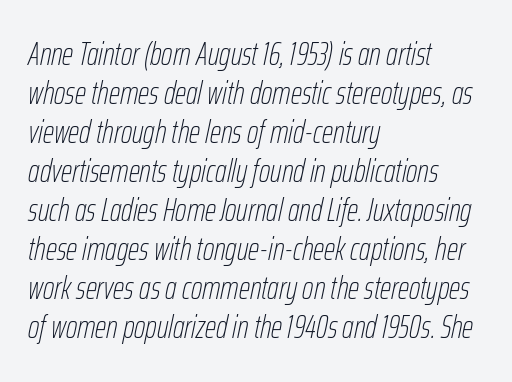
Decoration check: the copy has no underline. Proportional: the letters do not fall into vertical columns. Think standard paragraph weight, or any step lighter than that. A student would call this left alignment; a typographer would say flush left, rag right.
